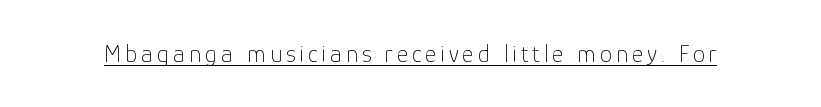
Q: Is the text bold? A: No.
Q: Is the text italic (slanted)? A: No, it is upright.
Q: Is the text underlined? A: Yes.
